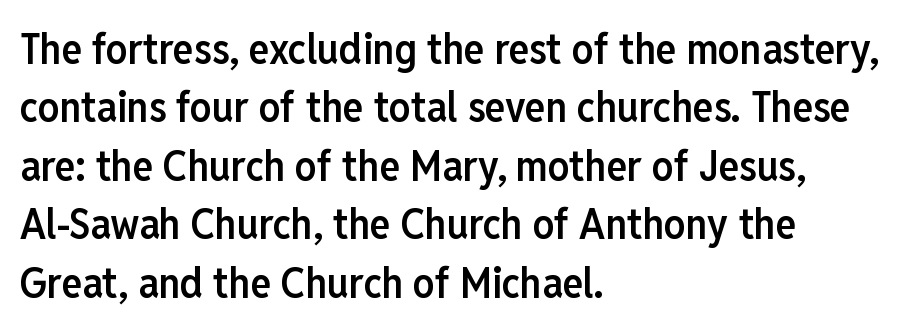
The image shows 43 px semibold, condensed sans-serif type, upright; set left-aligned, normal line spacing (1.36x), normal letter spacing, not underlined; low stroke contrast and a medium x-height.
